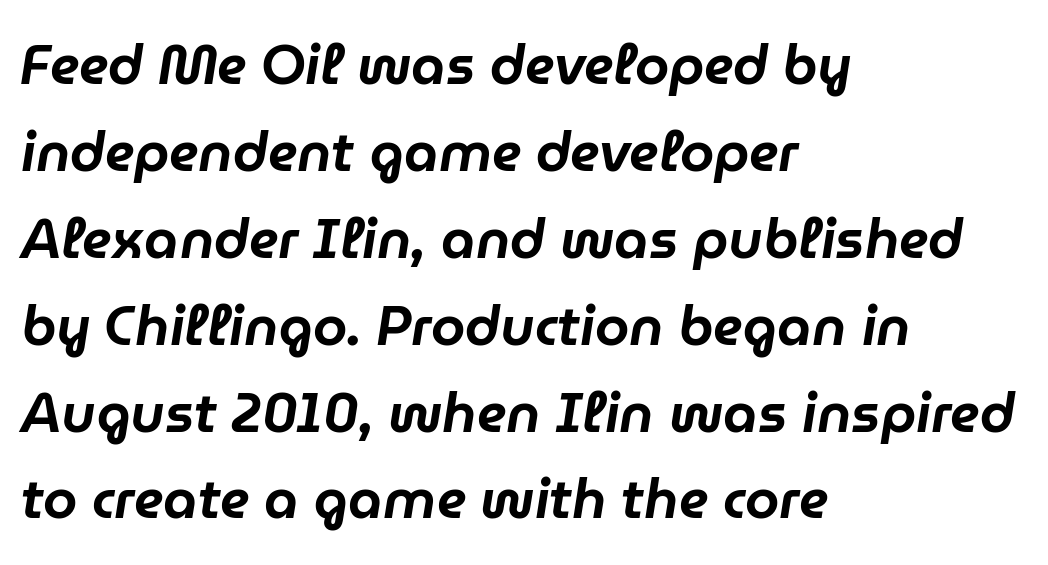
{"italic": "yes", "lean": "right", "slant_degrees": 9, "width": "normal", "stroke_contrast": "low", "x_height": "medium", "monospaced": "no", "underline": "no", "align": "left", "line_spacing": "normal", "line_spacing_ratio": 1.58, "letter_spacing": "normal", "letter_spacing_em": 0.0, "glyph_px": 55}
